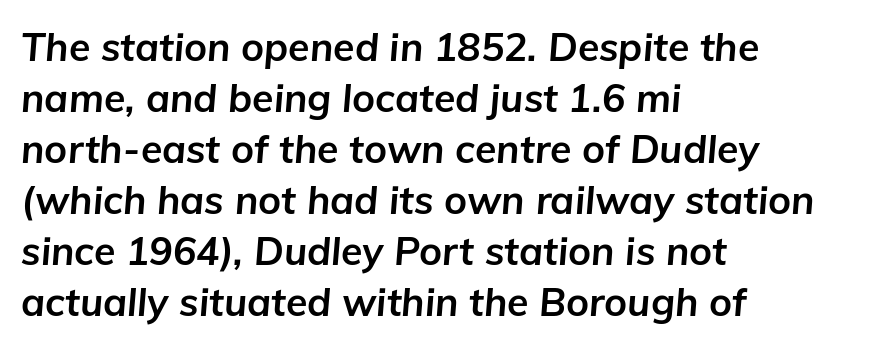
{"italic": "yes", "lean": "right", "slant_degrees": 5, "bold": "yes", "weight": "bold", "width": "normal", "stroke_contrast": "low", "x_height": "medium", "monospaced": "no", "underline": "no", "align": "left", "line_spacing": "normal", "line_spacing_ratio": 1.31, "letter_spacing": "normal", "letter_spacing_em": 0.0, "glyph_px": 39}
